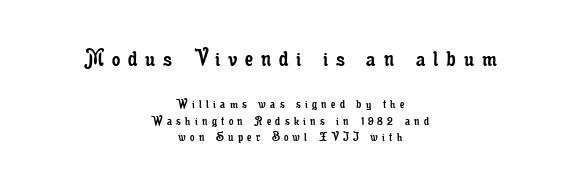
This rendering uses center alignment, leaving both contours irregular but symmetric. A student would notice the top passage is typeset larger than what follows. The glyphs are unaccompanied by any horizontal stroke below them. The cut favours lightness, reaching ordinary text weight at its darkest.
